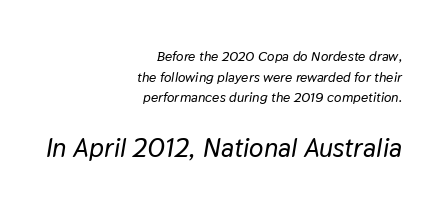
The passage shown stacks its lines at a standard gap. Quick note: italic. Honestly, there is no underline to notice here at all. This rendering leaves character spacing at its baseline value. Of the two passages, the one underneath uses the larger point size.
